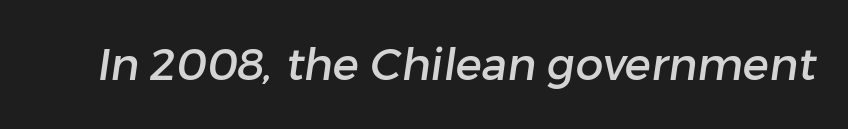
Letters rest on an invisible, unmarked baseline. The characters display no serif detailing; their extremities are plain. Look at the tracking — it's just the regular setting, nothing added. The letters advance in unequal steps, a hallmark of proportional type.
